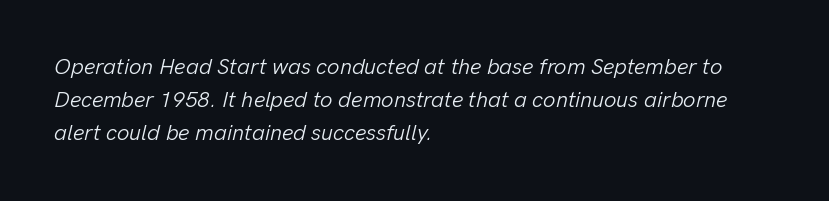
Q: Is the text bold? A: No.
Q: Is the text italic (slanted)? A: Yes, it leans right by about 13 degrees.
Q: Is the text underlined? A: No.
Q: How is the paragraph aligned? A: Left-aligned.
Q: Is the spacing between letters normal or unusually wide? A: Normal.
Q: Is the spacing between lines tight, normal or loose? A: Normal.
